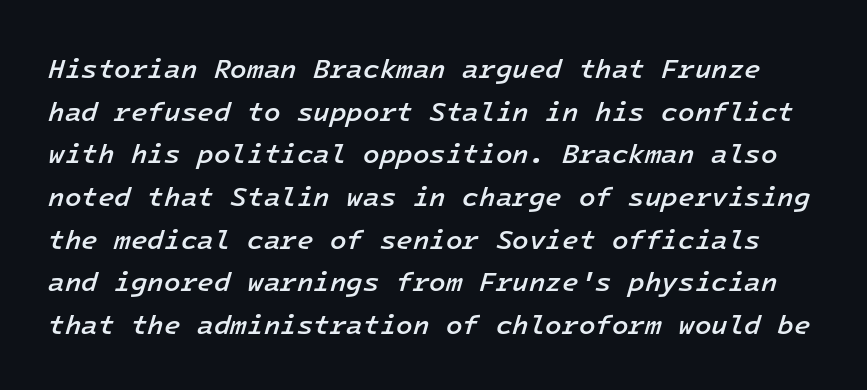
The space directly below the letters is spotless. Observe the lean: these are italic letterforms. The leading is moderate, giving the passage an even texture. What stands out about the letter spacing? Nothing — it is the standard amount. On the weight axis this lands at semibold, roughly 600.
